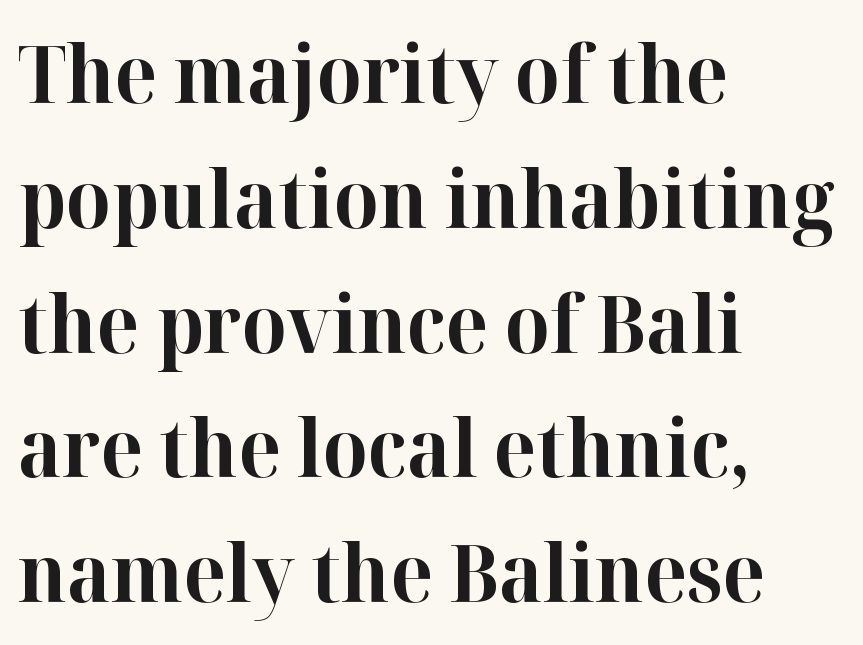
The image shows 79 px bold serif type, upright; set left-aligned, normal line spacing (1.58x), normal letter spacing, not underlined; high stroke contrast and a medium x-height.
